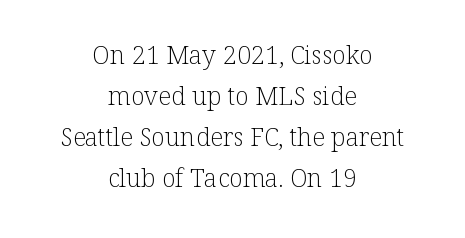
The image shows 25 px text type, upright; set centered, normal line spacing (1.64x), normal letter spacing, not underlined.
